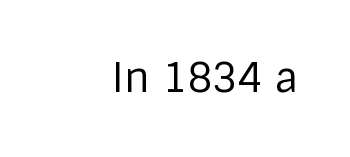
{"serif": "no", "italic": "no", "bold": "no", "weight": "regular", "width": "normal", "stroke_contrast": "low", "x_height": "large", "monospaced": "no", "underline": "no", "letter_spacing": "normal", "letter_spacing_em": 0.0, "glyph_px": 40}
